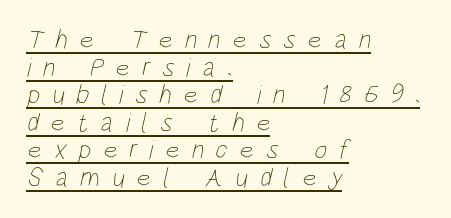
{"bold": "no", "underline": "yes", "align": "left", "line_spacing": "tight", "line_spacing_ratio": 1.02, "letter_spacing": "wide", "letter_spacing_em": 0.44, "glyph_px": 27}
